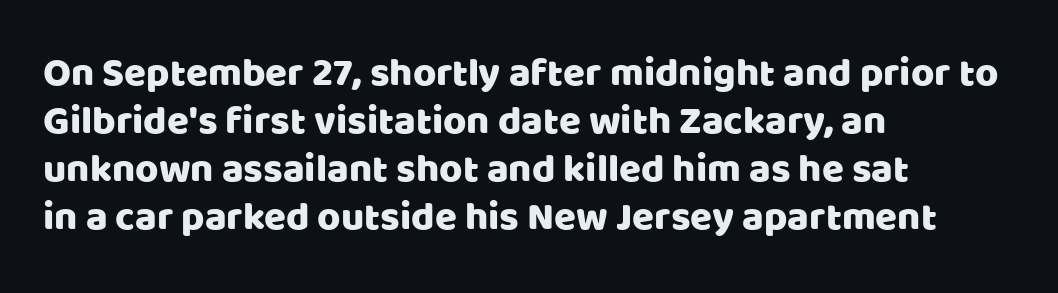
The image shows 40 px sans-serif type, upright; set left-aligned, line spacing 1.2x, normal letter spacing, not underlined; low stroke contrast and a large x-height.
